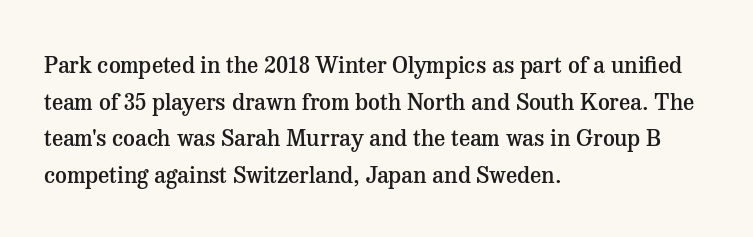
The type is set solid horizontally, with unmodified tracking. Visually the block forms a straight wall on the left and a jagged coastline on the right. Does the lettering tilt? It doesn't — this is upright. Baseline-to-baseline distance is the conventional proportion of letter height. Anything drawn beneath the words? Only blank space.
